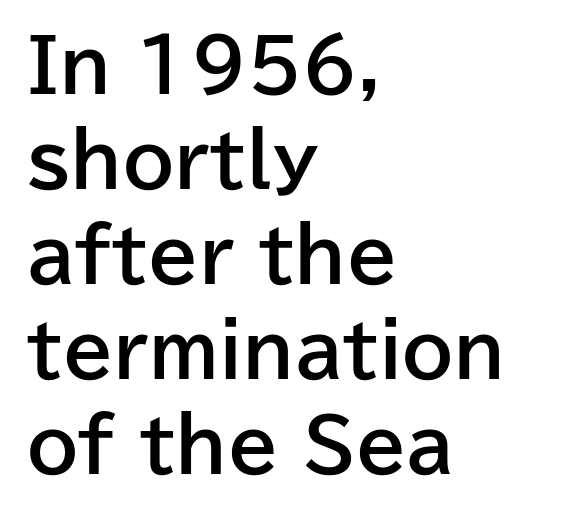
The image shows 73 px bold sans-serif type, upright; set left-aligned, normal line spacing (1.3x), normal letter spacing, not underlined; low stroke contrast and a medium x-height.
